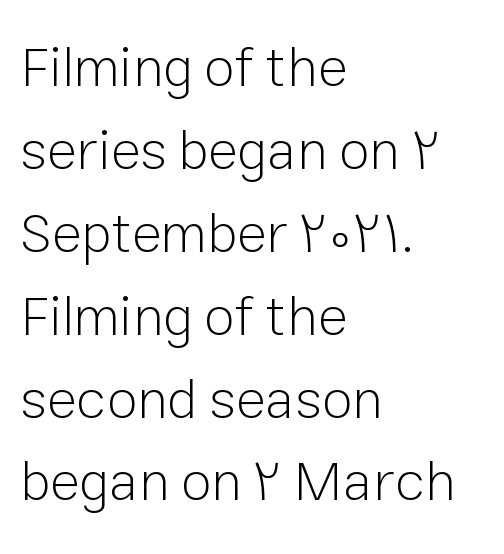
The image shows 56 px light sans-serif type, upright; set left-aligned, normal line spacing (1.48x), normal letter spacing, not underlined; low stroke contrast and a medium x-height.
